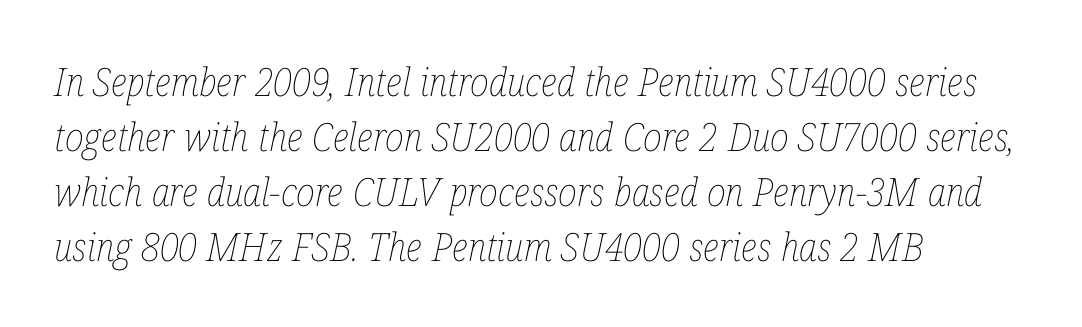
{"italic": "yes", "lean": "right", "slant_degrees": 12, "bold": "no", "weight": "thin", "width": "condensed", "stroke_contrast": "low", "x_height": "medium", "monospaced": "no", "underline": "no", "align": "left", "line_spacing": "normal", "line_spacing_ratio": 1.41, "letter_spacing": "normal", "letter_spacing_em": 0.0, "glyph_px": 39}
